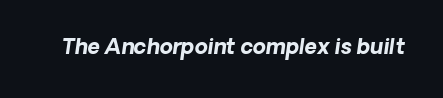
The image shows 21 px bold type; set normal letter spacing, not underlined.
